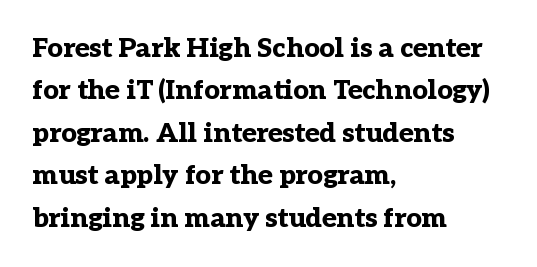
Q: Is the text bold? A: Yes.
Q: Is the text italic (slanted)? A: No, it is upright.
Q: Is the text underlined? A: No.
Q: How is the paragraph aligned? A: Left-aligned.
Q: Is the spacing between letters normal or unusually wide? A: Normal.
Q: Is the spacing between lines tight, normal or loose? A: Normal.
